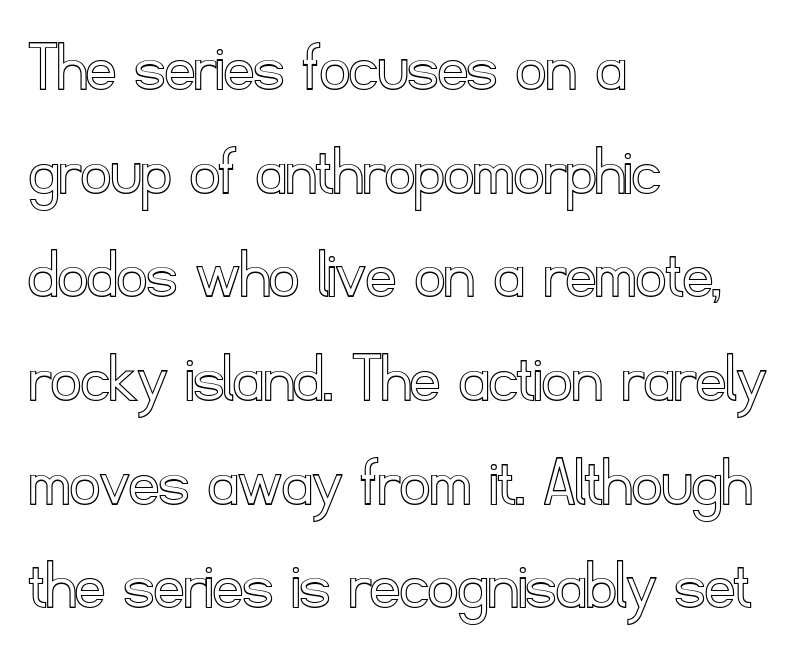
Q: Is the text italic (slanted)? A: No, it is upright.
Q: Is the text underlined? A: No.
Q: How is the paragraph aligned? A: Left-aligned.
Q: Is the spacing between letters normal or unusually wide? A: Normal.
Q: Is the spacing between lines tight, normal or loose? A: Normal.
Q: Width (condensed, normal, or wide)? A: Normal.
Q: x-height? A: Small.
Q: Monospaced? A: No.
